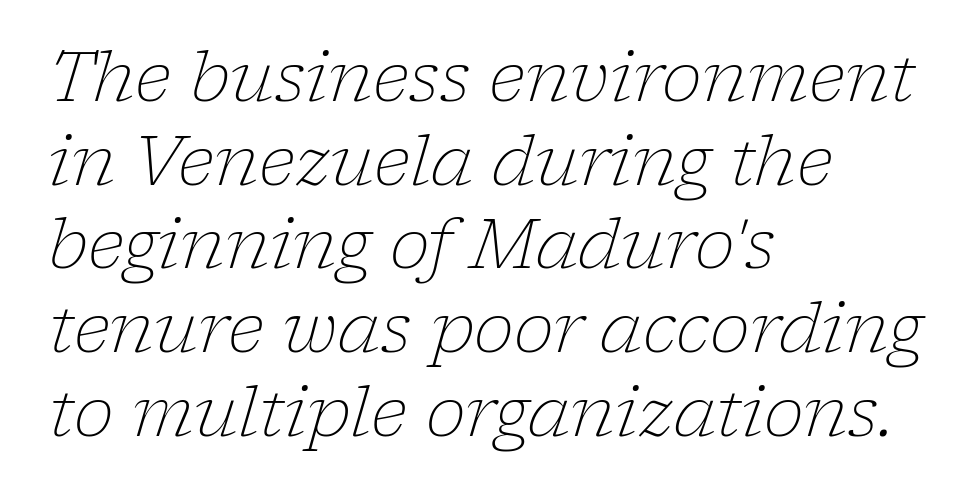
Counters stay open thanks to moderate or lighter strokes. Anything drawn beneath the words? Only blank space. Horizontal alignment here is leftward, the default for most running prose. Character widths vary here, with narrow letters taking less room than wide ones.
